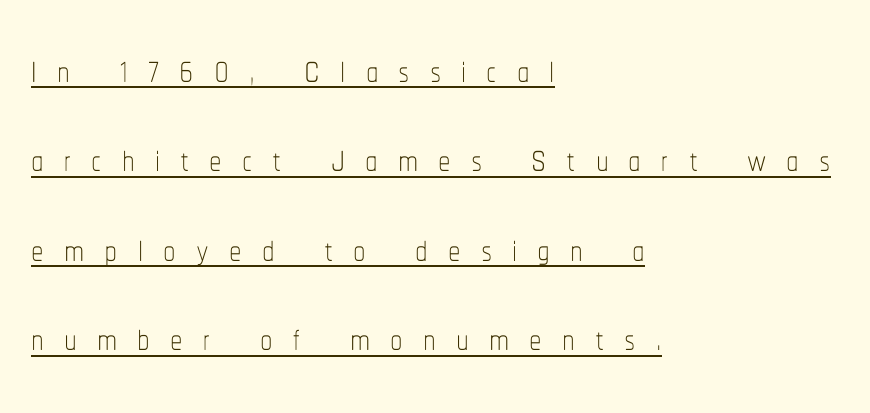
Q: Is the text bold? A: No.
Q: Is the text italic (slanted)? A: No, it is upright.
Q: Is the text underlined? A: Yes.
Q: How is the paragraph aligned? A: Left-aligned.
Q: Is the spacing between letters normal or unusually wide? A: Unusually wide.
Q: Width (condensed, normal, or wide)? A: Condensed.
Q: Stroke contrast? A: Low.
Q: x-height? A: Medium.
Q: Monospaced? A: No.
